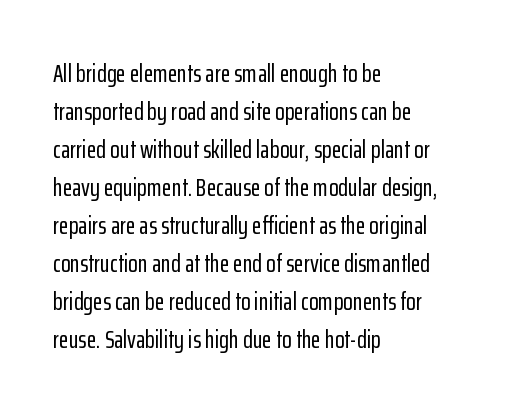
Plain, unruled lines of type. Each word holds together tightly as a unit, with standard inter-letter gaps. Every row of glyphs begins at an identical x-position on the left. Leading matches the norm, producing a regular column.
